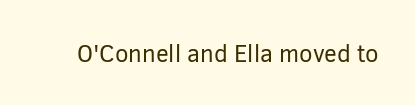
{"italic": "no", "bold": "no", "underline": "no", "letter_spacing": "normal", "letter_spacing_em": 0.0, "glyph_px": 24}
